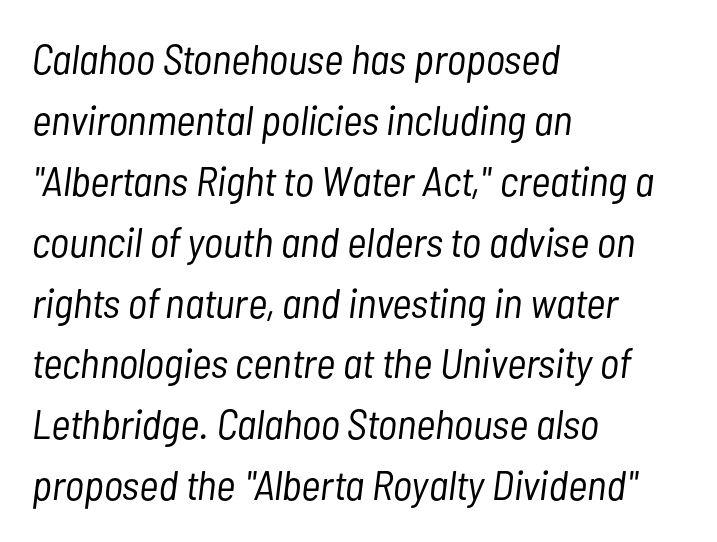
{"italic": "yes", "lean": "right", "slant_degrees": 7, "bold": "no", "weight": "light", "width": "condensed", "stroke_contrast": "low", "x_height": "medium", "monospaced": "no", "underline": "no", "align": "left", "line_spacing": "normal", "line_spacing_ratio": 1.45, "letter_spacing": "normal", "letter_spacing_em": 0.0, "glyph_px": 42}
